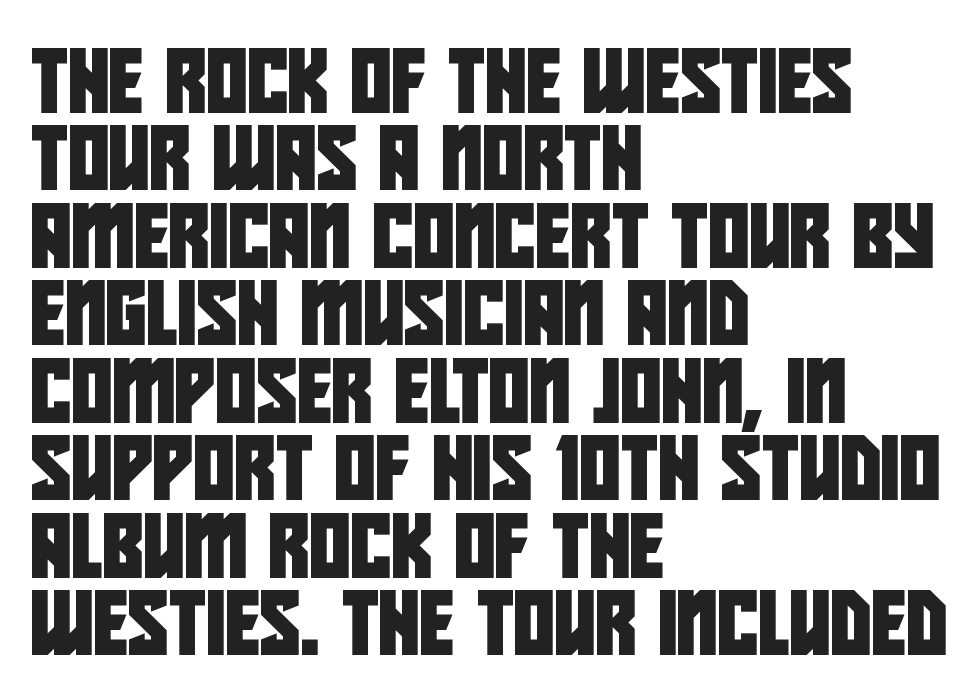
Q: Is the typeface a serif or a sans-serif typeface? A: Sans-serif.
Q: Is the text underlined? A: No.
Q: How is the paragraph aligned? A: Left-aligned.
Q: Is the spacing between letters normal or unusually wide? A: Normal.
Q: Width (condensed, normal, or wide)? A: Condensed.
Q: Stroke contrast? A: Low.
Q: x-height? A: Large.
Q: Monospaced? A: No.
